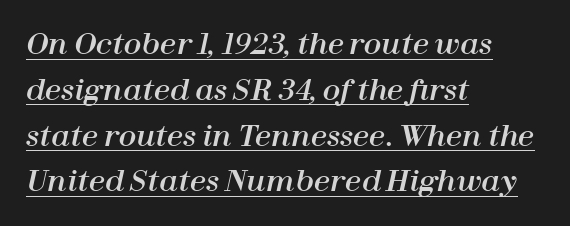
Q: Is the text italic (slanted)? A: Yes, it leans right by about 12 degrees.
Q: Is the text underlined? A: Yes.
Q: How is the paragraph aligned? A: Left-aligned.
Q: Is the spacing between letters normal or unusually wide? A: Normal.
Q: Is the spacing between lines tight, normal or loose? A: Normal.
Q: Width (condensed, normal, or wide)? A: Normal.
Q: Stroke contrast? A: High.
Q: x-height? A: Medium.
Q: Monospaced? A: No.
